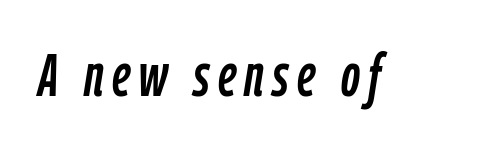
{"italic": "yes", "lean": "right", "slant_degrees": 9, "width": "condensed", "stroke_contrast": "low", "x_height": "medium", "monospaced": "no", "underline": "no", "glyph_px": 59}
